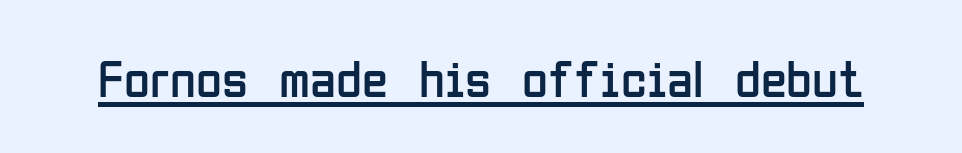
The image shows 53 px regular-weight, condensed sans-serif type, upright; set normal letter spacing, underlined; low stroke contrast and a medium x-height.
